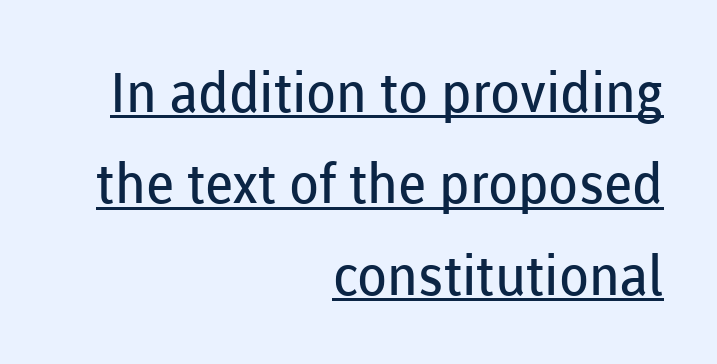
Q: Is the text bold? A: No.
Q: Is the text italic (slanted)? A: No, it is upright.
Q: Is the typeface a serif or a sans-serif typeface? A: Sans-serif.
Q: Is the text underlined? A: Yes.
Q: How is the paragraph aligned? A: Right-aligned.
Q: Is the spacing between letters normal or unusually wide? A: Normal.
Q: Is the spacing between lines tight, normal or loose? A: Normal.
Q: Width (condensed, normal, or wide)? A: Normal.
Q: Stroke contrast? A: Low.
Q: x-height? A: Medium.
Q: Monospaced? A: No.
